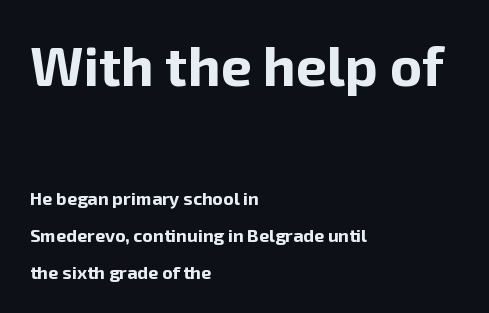
Words float on clear page, feet unadorned. In terms of leading, this rendering errs on the spacious side. A classic flush-left, rag-right setting is used for this passage. The glyphs in this specimen are sans serif.
